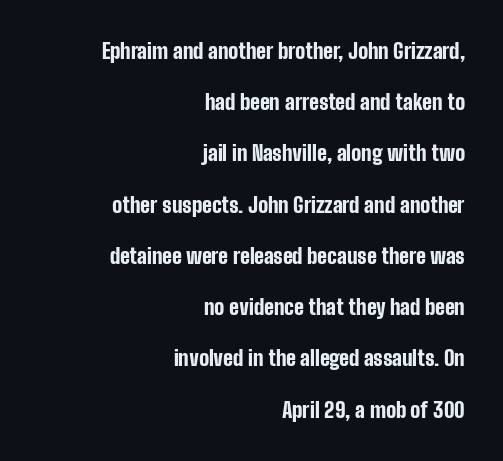
{"italic": "no", "bold": "yes", "underline": "no", "align": "right", "line_spacing": "loose", "line_spacing_ratio": 2.44, "letter_spacing": "normal", "letter_spacing_em": 0.0, "glyph_px": 21}
